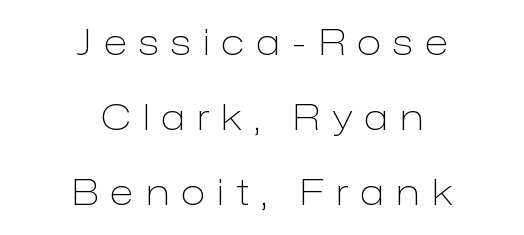
The image shows 36 px light sans-serif type, upright; set centered, loose line spacing (2.09x), unusually wide letter spacing (+0.35 em), not underlined; low stroke contrast and a medium x-height.
